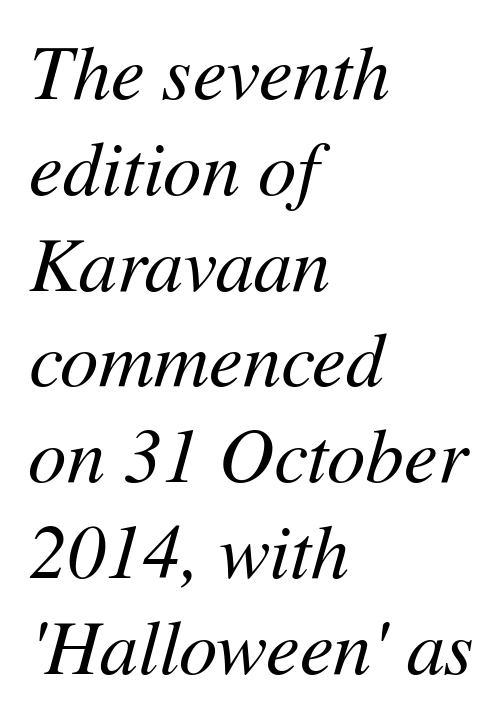
{"italic": "yes", "lean": "right", "slant_degrees": 11, "bold": "no", "weight": "regular", "width": "normal", "stroke_contrast": "medium", "x_height": "medium", "monospaced": "no", "underline": "no", "align": "left", "line_spacing": "normal", "line_spacing_ratio": 1.26, "letter_spacing": "normal", "letter_spacing_em": 0.0, "glyph_px": 76}
